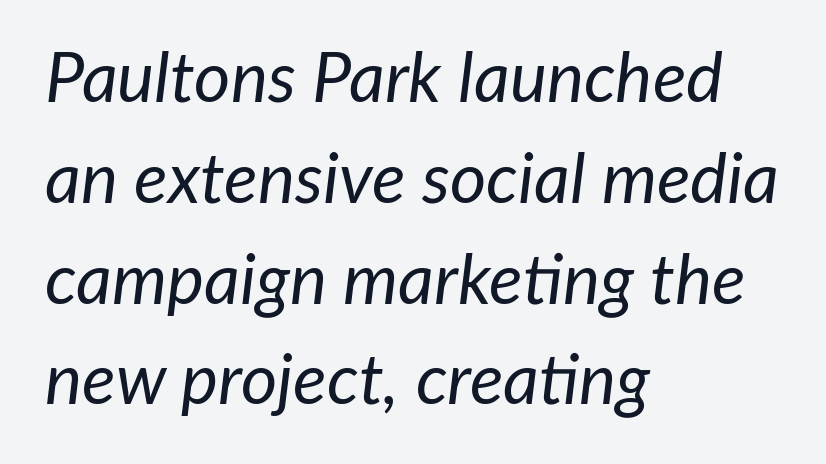
Each word holds together tightly as a unit, with standard inter-letter gaps. Rows of type keep a routine distance in the vertical direction. The string is rendered with underlining switched off. Slant detected: the letters are inclined.
